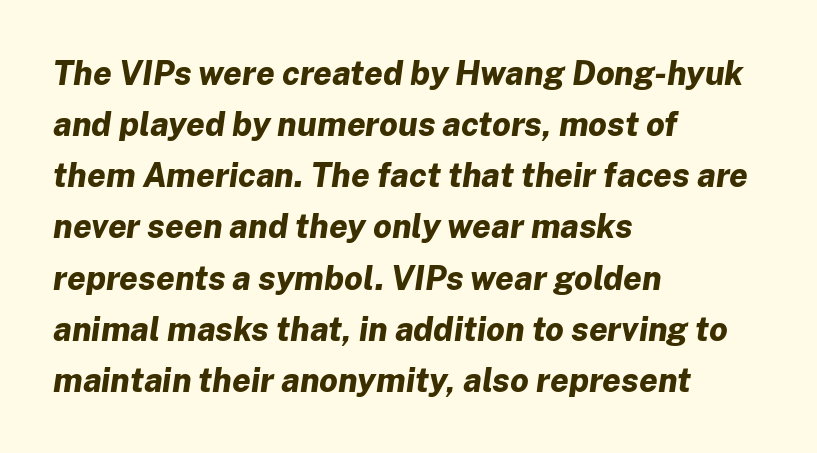
{"italic": "yes", "lean": "right", "slant_degrees": 8, "bold": "yes", "weight": "bold", "width": "normal", "stroke_contrast": "low", "x_height": "medium", "monospaced": "no", "underline": "no", "align": "left", "line_spacing": "normal", "line_spacing_ratio": 1.55, "letter_spacing": "normal", "letter_spacing_em": 0.0, "glyph_px": 33}
